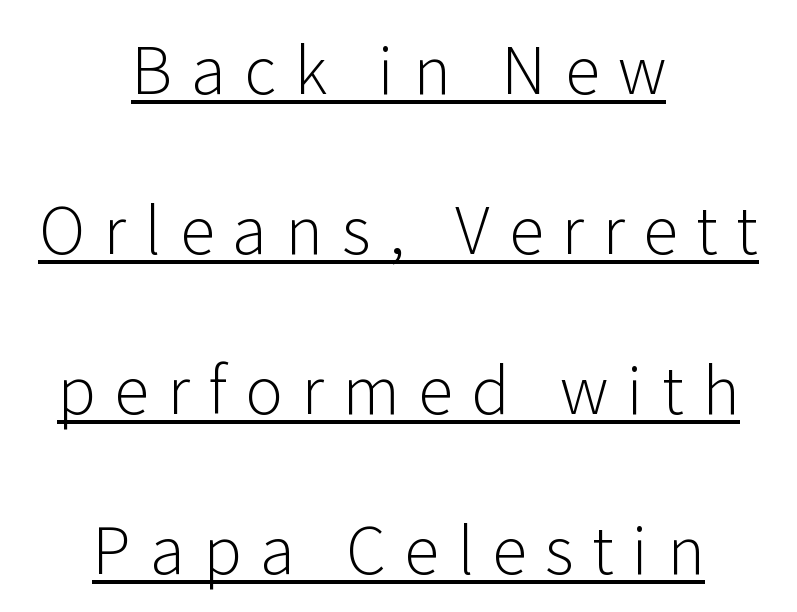
The image shows 64 px light sans-serif type, upright; set centered, loose line spacing (2.5x), unusually wide letter spacing (+0.29 em), underlined; low stroke contrast and a medium x-height.
